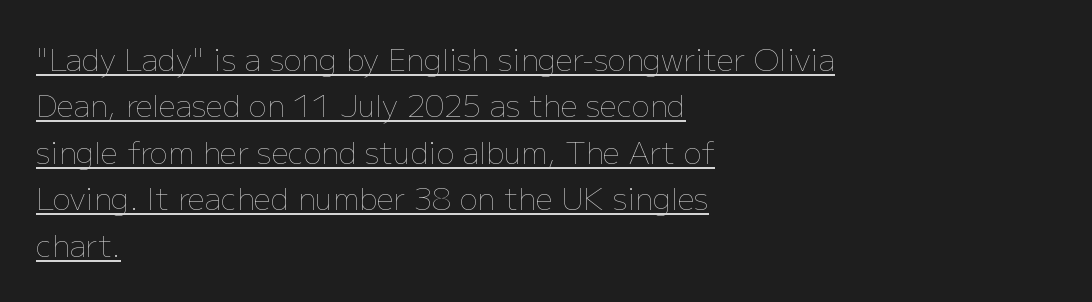
The words here are underlined. Looks like regular typesetting: each glyph gets only the width it needs. Posture: vertical. A normal amount of white space separates one row of letters from the next.
